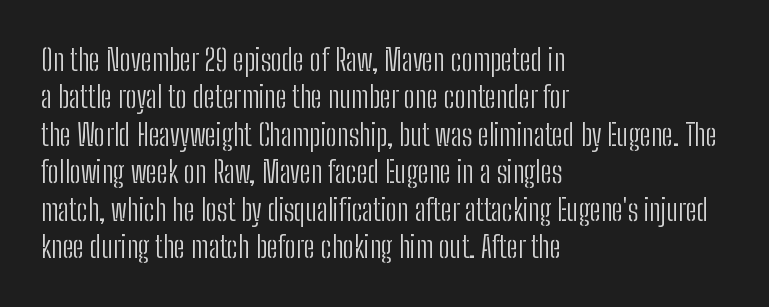
{"serif": "no", "italic": "no", "bold": "no", "weight": "light", "width": "condensed", "stroke_contrast": "low", "x_height": "medium", "monospaced": "no", "underline": "no", "align": "left", "line_spacing": "normal", "line_spacing_ratio": 1.25, "letter_spacing": "normal", "letter_spacing_em": 0.0, "glyph_px": 30}
